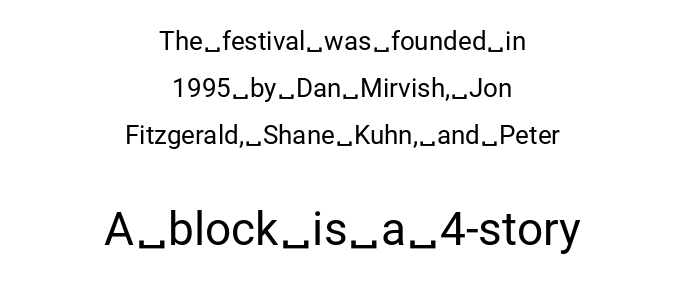
The image shows 46 px regular-weight sans-serif type, upright; set centered, line spacing 1.8x, normal letter spacing, not underlined; the second (bottom) block is 1.77x larger; low stroke contrast and a medium x-height.
